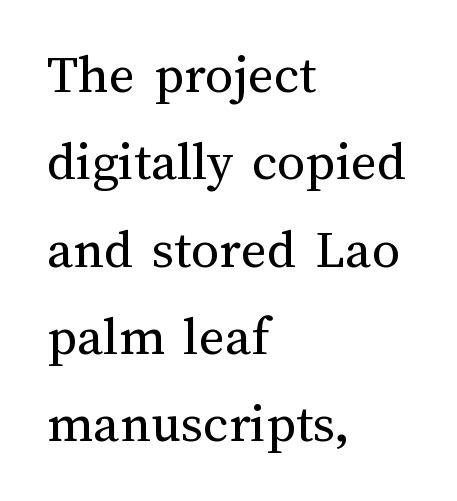
Stem width sits at or under what a default text font uses. Leftover space on each line is placed entirely after the last word. A clean baseline with only descenders dipping below it. The rendering keeps characters at their native spacing.
